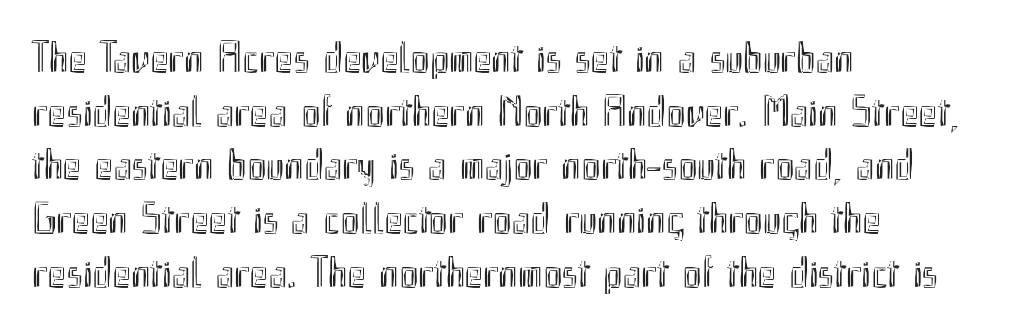
Casual observation: everything's shoved over to the left. Clear beneath every line of the passage. What stands out about the letter spacing? Nothing — it is the standard amount. Notice how the stems are strictly vertical — no italics here. Spacing verdict: proportional, widths tailored to each character.
